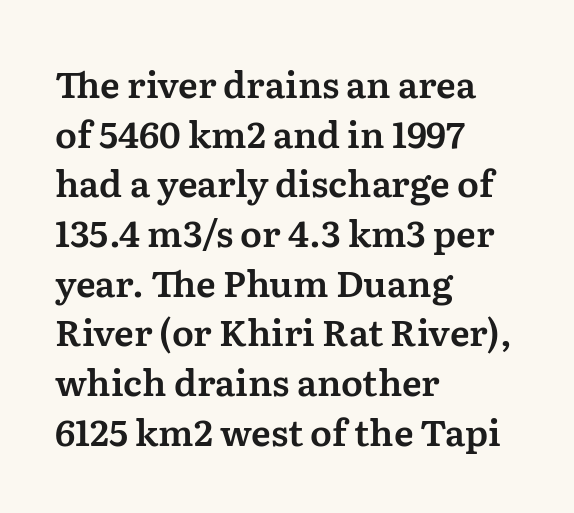
Q: Is the text italic (slanted)? A: No, it is upright.
Q: Is the typeface a serif or a sans-serif typeface? A: Serif.
Q: Is the text underlined? A: No.
Q: How is the paragraph aligned? A: Left-aligned.
Q: Is the spacing between letters normal or unusually wide? A: Normal.
Q: Is the spacing between lines tight, normal or loose? A: Normal.
Q: Width (condensed, normal, or wide)? A: Normal.
Q: Stroke contrast? A: Medium.
Q: x-height? A: Medium.
Q: Monospaced? A: No.
